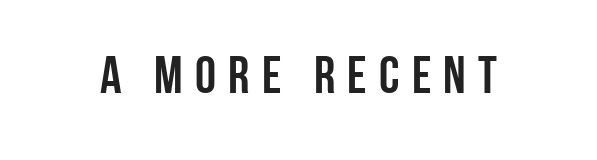
The image shows 53 px semibold, condensed sans-serif type, upright; set unusually wide letter spacing (+0.23 em), not underlined; low stroke contrast and a large x-height.
